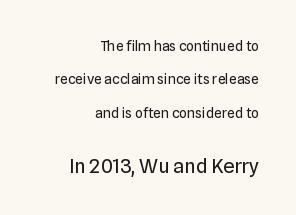
Characters remain perfectly vertical along every line. The space directly below the letters is spotless. The letters sit at their default tracking, neither squeezed nor spread. The font sits on the lighter half of the weight spectrum, regular included. This layout puts the modest block above and the oversized block below. Horizontal alignment here is rightward, an uncommon choice for prose.
